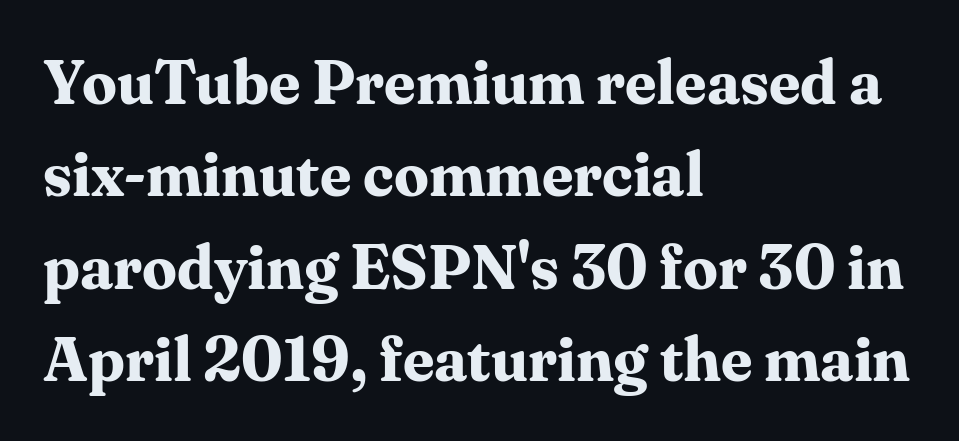
The image shows 62 px bold serif type, upright; set left-aligned, normal line spacing (1.49x), normal letter spacing, not underlined; medium stroke contrast and a medium x-height.
